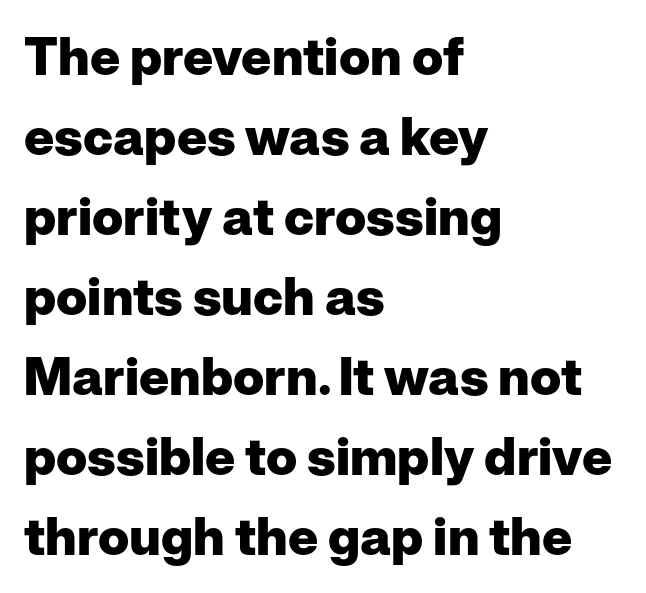
A typesetter would call this leading conventional body-copy spacing. Character widths vary here, with narrow letters taking less room than wide ones. Layout note: lines flush left. The foot of each line stays bare and open.
